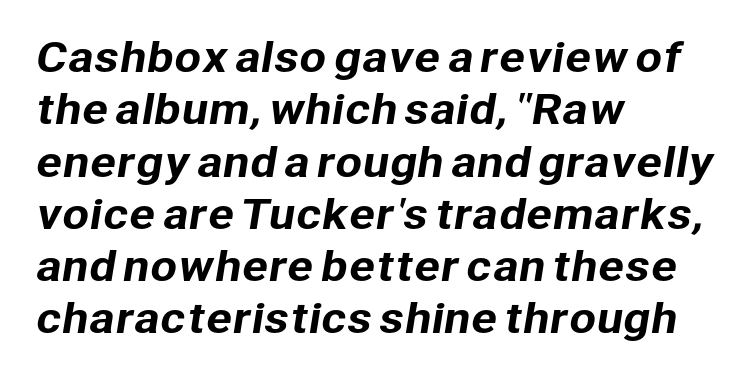
Are there feet on the stems? There aren't — it's a sans. The leading is moderate, giving the passage an even texture. Looks like regular typesetting: each glyph gets only the width it needs. Descenders hang freely into open space.
